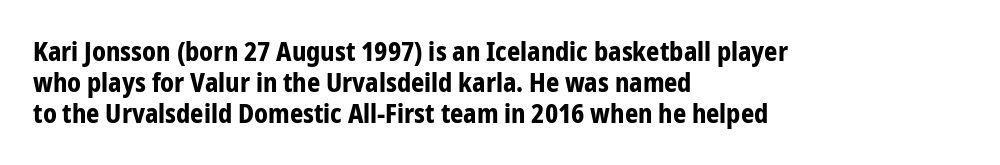
A typesetter would mark this as roman, not italic. The face used here is rendered with its standard letterfit. As a designer I'd log this as weight 700, bold. Underlining? Definitely not there. The text block is weighted toward the left margin, trailing off unevenly rightward.
